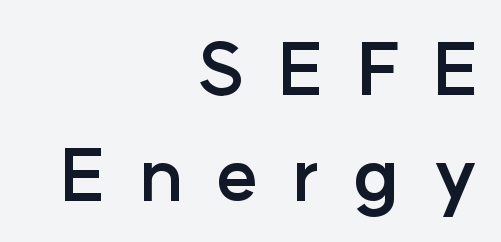
Horizontal bands of white between lines are of average thickness. The typography opts for an upright posture over an oblique one. Each letter's strokes conclude bluntly, with no projecting serifs. The passage shown is typed in a proportional face where columns would drift.
